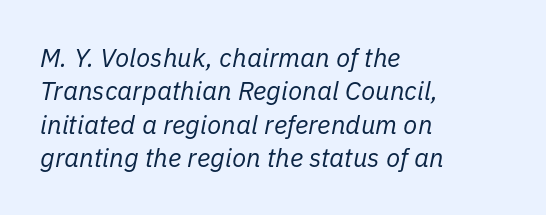
The image shows 26 px text type, italic (leaning right); set left-aligned, normal line spacing (1.28x), normal letter spacing, not underlined.
